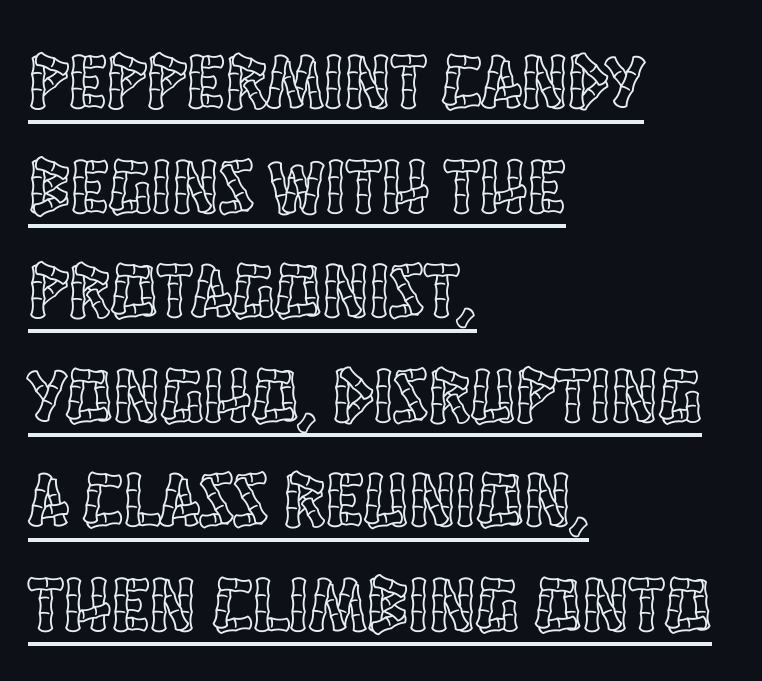
{"italic": "no", "width": "condensed", "x_height": "large", "monospaced": "no", "underline": "yes", "align": "left", "line_spacing": "normal", "line_spacing_ratio": 1.34, "letter_spacing": "normal", "letter_spacing_em": 0.0, "glyph_px": 78}
